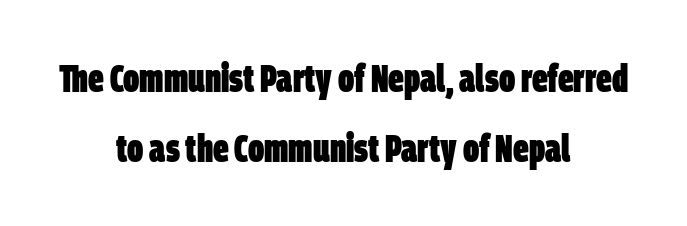
Teacher's note: observe the equal gaps on both sides — that is centered alignment. Is this a sans? Yes — the strokes have no serifs. Each word holds together tightly as a unit, with standard inter-letter gaps. These lines are rendered in a variable-pitch font. The zone under the glyphs is completely vacant. Notice how thick the strokes are: this is what a full bold looks like.
